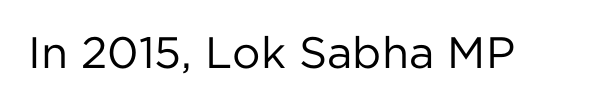
The image shows 44 px regular-weight sans-serif type, upright; set normal letter spacing, not underlined; low stroke contrast and a medium x-height.
